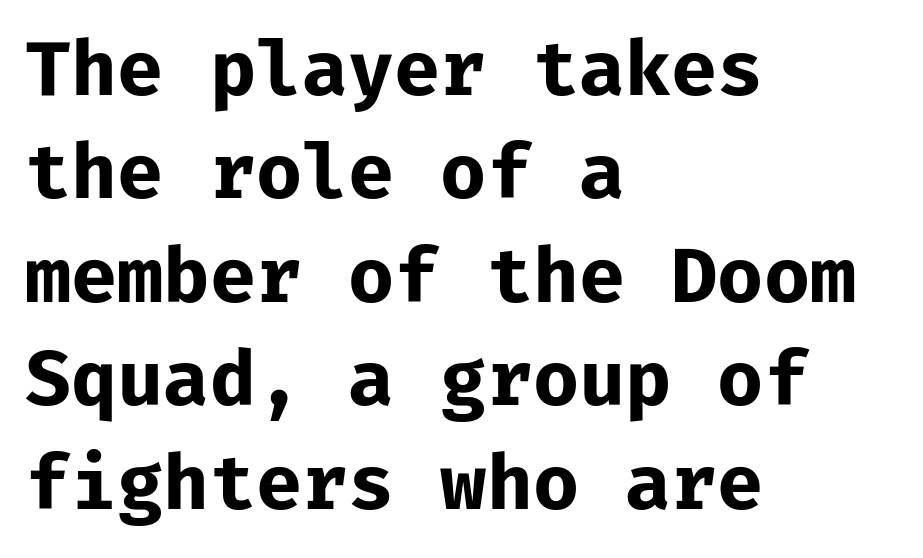
The image shows 75 px bold sans-serif type, upright, monospaced; set left-aligned, normal line spacing (1.38x), normal letter spacing, not underlined; low stroke contrast and a medium x-height.
